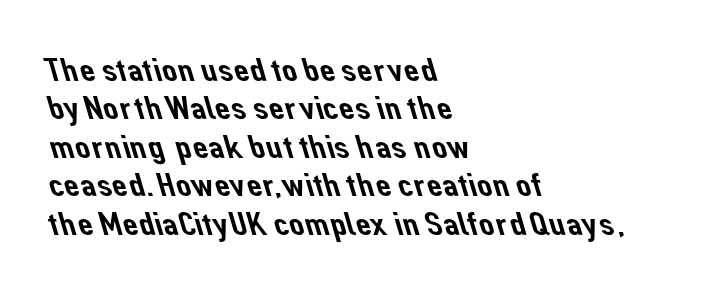
The image shows 34 px sans-serif type; set left-aligned, tight line spacing (1.13x), normal letter spacing, not underlined; low stroke contrast and a medium x-height.
